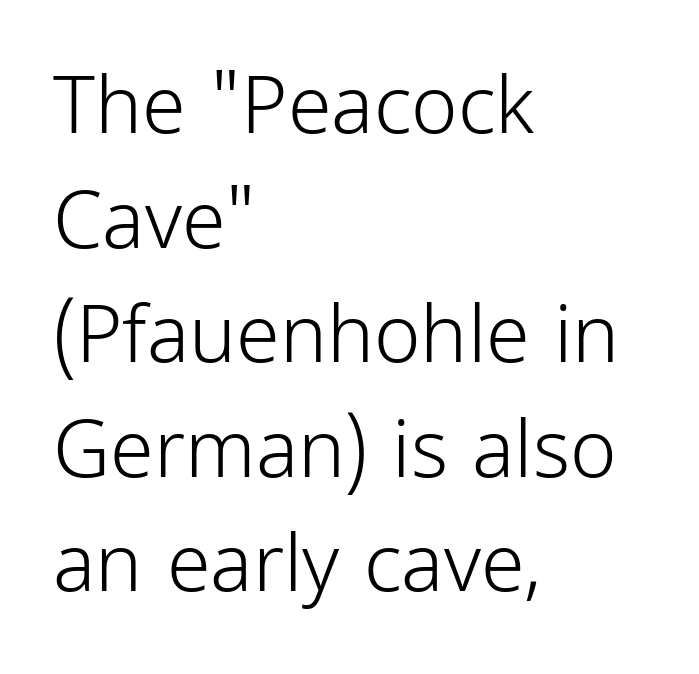
Q: Is the text bold? A: No.
Q: Is the text italic (slanted)? A: No, it is upright.
Q: Is the typeface a serif or a sans-serif typeface? A: Sans-serif.
Q: Is the text underlined? A: No.
Q: How is the paragraph aligned? A: Left-aligned.
Q: Is the spacing between letters normal or unusually wide? A: Normal.
Q: Is the spacing between lines tight, normal or loose? A: Normal.
Q: Width (condensed, normal, or wide)? A: Condensed.
Q: Stroke contrast? A: Low.
Q: x-height? A: Medium.
Q: Monospaced? A: No.
